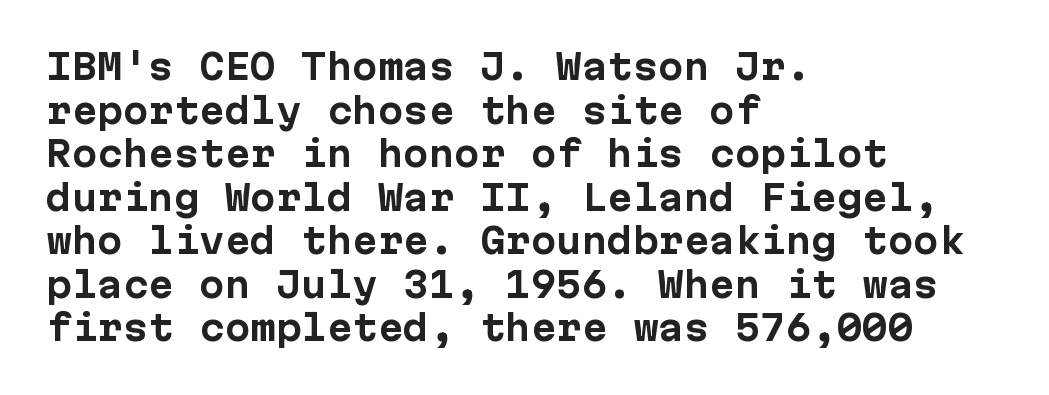
The image shows 34 px bold sans-serif type, upright; set left-aligned, normal line spacing (1.28x), normal letter spacing, not underlined; low stroke contrast and a medium x-height.
